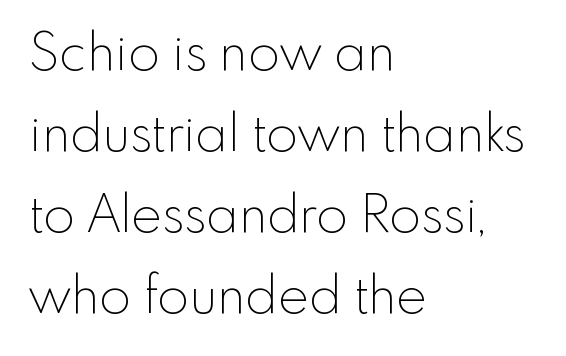
{"serif": "no", "italic": "no", "bold": "no", "weight": "thin", "width": "normal", "x_height": "small", "monospaced": "no", "underline": "no", "align": "left", "line_spacing": "normal", "line_spacing_ratio": 1.56, "letter_spacing": "normal", "letter_spacing_em": 0.0, "glyph_px": 52}
